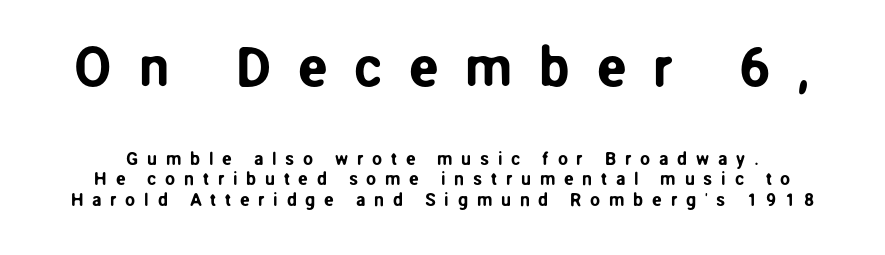
Q: Is the text italic (slanted)? A: No, it is upright.
Q: Is the typeface a serif or a sans-serif typeface? A: Sans-serif.
Q: Is the text underlined? A: No.
Q: Is the spacing between letters normal or unusually wide? A: Unusually wide.
Q: Is the spacing between lines tight, normal or loose? A: Tight.
Q: Which block of text is set in a larger size, the first (top) or the second (bottom)? A: The first (top) one.
Q: Width (condensed, normal, or wide)? A: Normal.
Q: Stroke contrast? A: Low.
Q: x-height? A: Medium.
Q: Monospaced? A: No.
